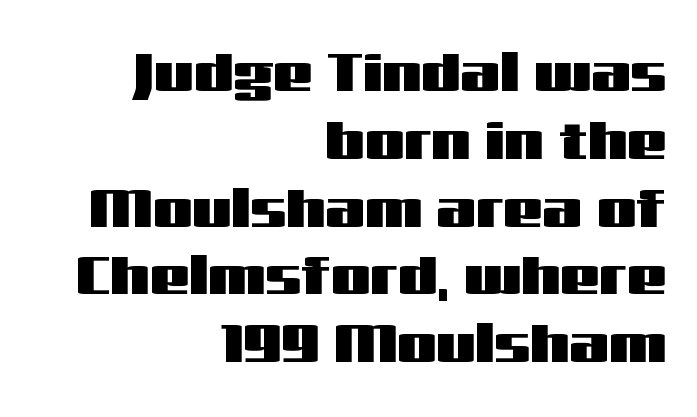
{"serif": "no", "italic": "no", "width": "wide", "stroke_contrast": "medium", "x_height": "medium", "monospaced": "no", "underline": "no", "align": "right", "line_spacing_ratio": 1.21, "letter_spacing": "normal", "letter_spacing_em": 0.0, "glyph_px": 56}
